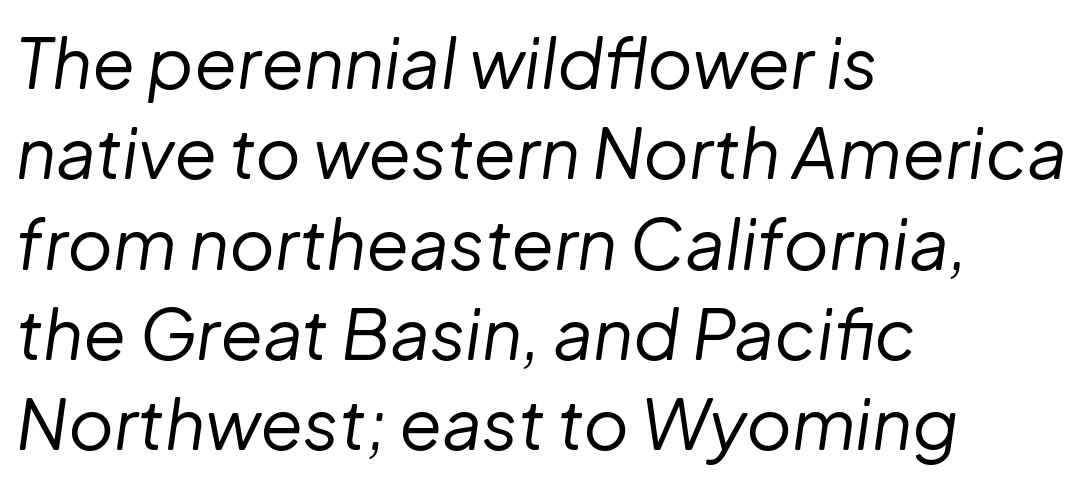
Q: Is the text bold? A: No.
Q: Is the text italic (slanted)? A: Yes, it leans right by about 8 degrees.
Q: Is the text underlined? A: No.
Q: How is the paragraph aligned? A: Left-aligned.
Q: Is the spacing between letters normal or unusually wide? A: Normal.
Q: Is the spacing between lines tight, normal or loose? A: Normal.
Q: Width (condensed, normal, or wide)? A: Normal.
Q: Stroke contrast? A: Low.
Q: x-height? A: Medium.
Q: Monospaced? A: No.
